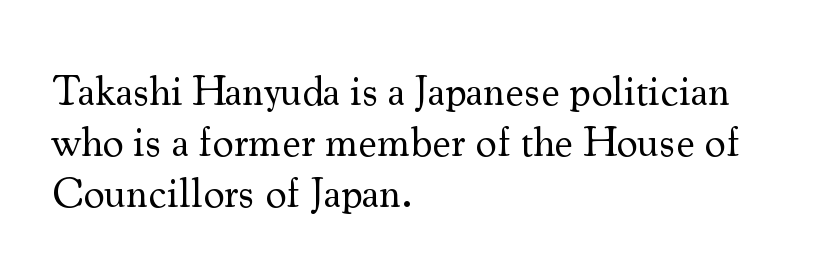
Q: Is the text bold? A: No.
Q: Is the text italic (slanted)? A: No, it is upright.
Q: Is the typeface a serif or a sans-serif typeface? A: Serif.
Q: Is the text underlined? A: No.
Q: How is the paragraph aligned? A: Left-aligned.
Q: Is the spacing between letters normal or unusually wide? A: Normal.
Q: Width (condensed, normal, or wide)? A: Normal.
Q: Stroke contrast? A: Medium.
Q: x-height? A: Small.
Q: Monospaced? A: No.
